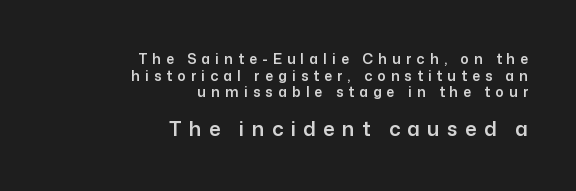
Where is the straight margin? On the right. The tracking reads as deliberately expanded to a designer's eye. The specimen reads as upright at a glance. The passage shown begins with its smaller block and ends with its larger one. Beneath every word, the page is bare.
